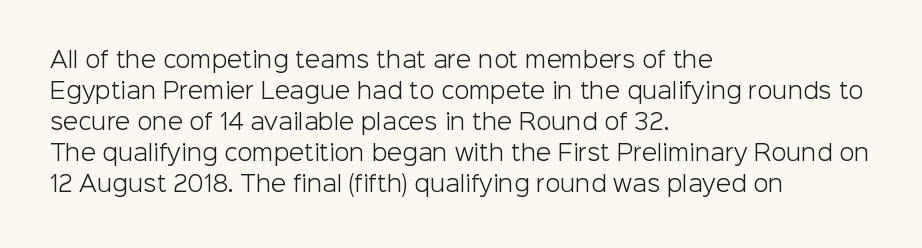
Q: Is the text bold? A: No.
Q: Is the text italic (slanted)? A: No, it is upright.
Q: Is the text underlined? A: No.
Q: How is the paragraph aligned? A: Left-aligned.
Q: Is the spacing between letters normal or unusually wide? A: Normal.
Q: Is the spacing between lines tight, normal or loose? A: Normal.
